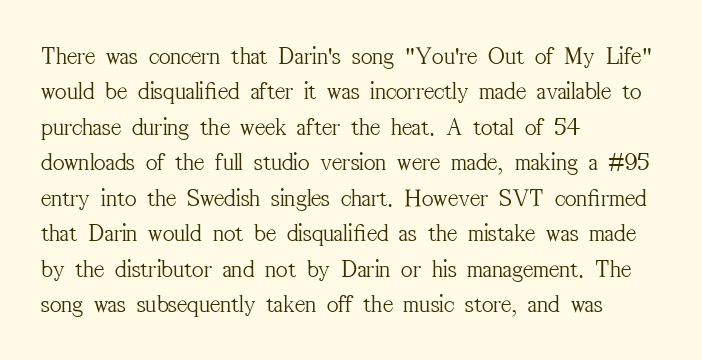
Plain, unruled lines of type. Is the type heavy? It reads as light-to-regular instead. Interline gaps are of average width in this sample. In terms of posture, this sample is upright. These lines are set flush left with a ragged right edge. Nothing unusual about the tracking: characters are spaced as the font intends.
